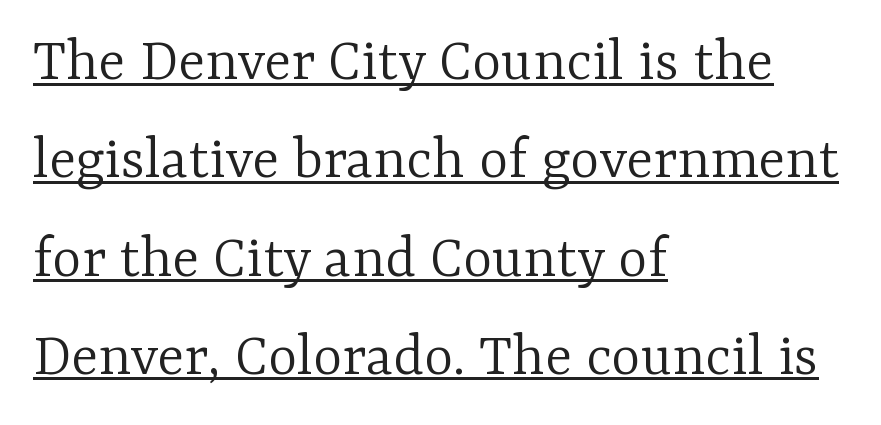
{"serif": "yes", "italic": "no", "bold": "no", "weight": "light", "width": "normal", "stroke_contrast": "low", "x_height": "medium", "monospaced": "no", "underline": "yes", "align": "left", "line_spacing": "normal", "line_spacing_ratio": 1.56, "letter_spacing": "normal", "letter_spacing_em": 0.0, "glyph_px": 63}
